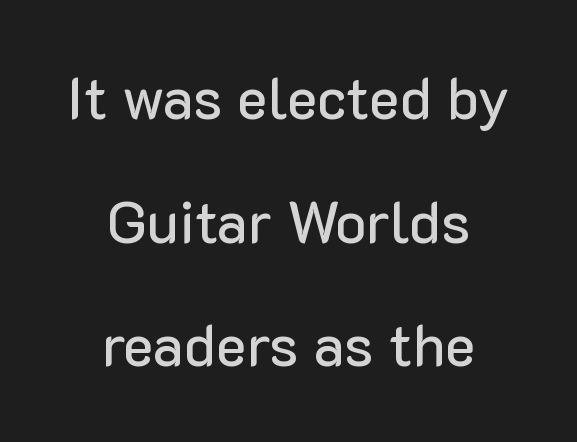
The image shows 58 px sans-serif type, upright; set centered, loose line spacing (2.13x), normal letter spacing, not underlined; low stroke contrast and a medium x-height.
